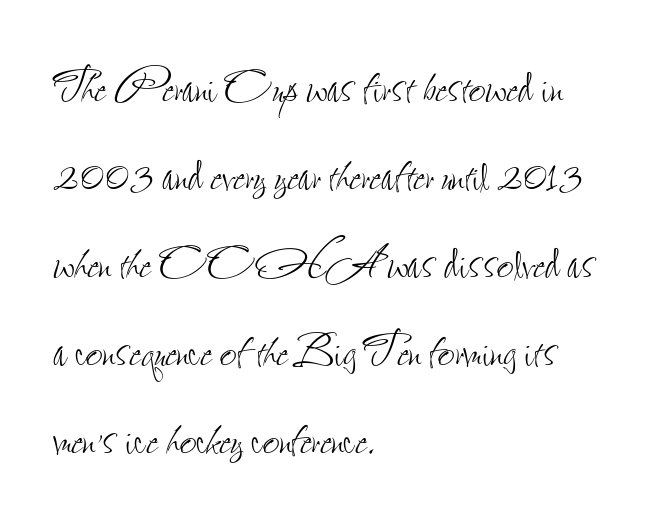
Q: Is the text bold? A: No.
Q: Is the text italic (slanted)? A: Yes.
Q: Is the text underlined? A: No.
Q: How is the paragraph aligned? A: Left-aligned.
Q: Is the spacing between letters normal or unusually wide? A: Normal.
Q: Is the spacing between lines tight, normal or loose? A: Normal.
Q: Width (condensed, normal, or wide)? A: Condensed.
Q: Stroke contrast? A: Low.
Q: x-height? A: Small.
Q: Monospaced? A: No.
